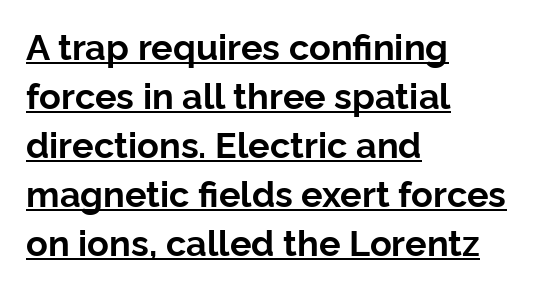
The image shows 36 px bold sans-serif type, upright; set left-aligned, normal line spacing (1.36x), normal letter spacing, underlined; low stroke contrast and a medium x-height.
